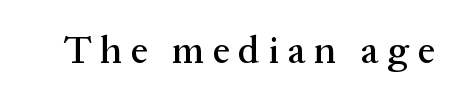
The rendering shows small feet on the letterforms — a serif design. You could not count columns in this text — the font is proportionally spaced. Every character sits straight up, as roman type does. The zone under the glyphs is completely vacant.
